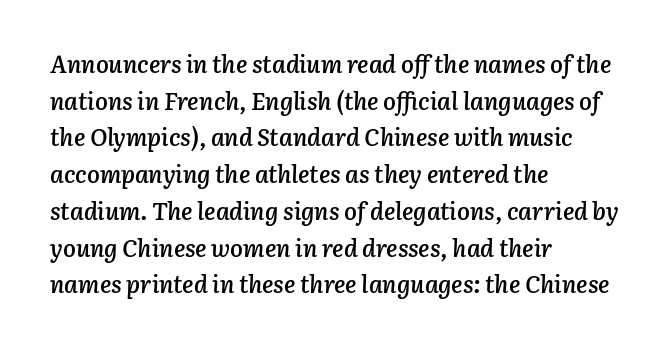
{"italic": "yes", "lean": "right", "slant_degrees": 3, "bold": "semi", "underline": "no", "align": "left", "line_spacing": "normal", "line_spacing_ratio": 1.53, "letter_spacing": "normal", "letter_spacing_em": 0.0, "glyph_px": 24}
